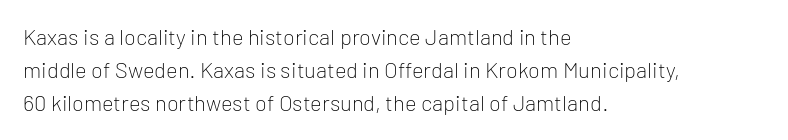
{"italic": "no", "bold": "no", "underline": "no", "align": "left", "line_spacing": "normal", "line_spacing_ratio": 1.5, "letter_spacing": "normal", "letter_spacing_em": 0.0, "glyph_px": 22}
